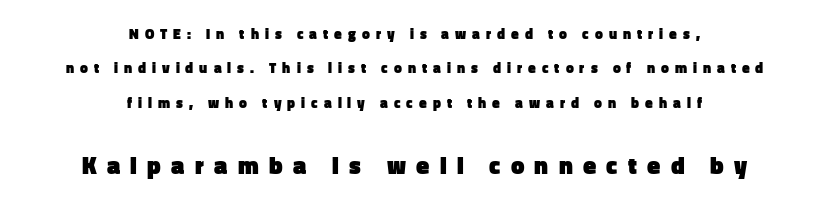
Q: Is the text bold? A: Yes.
Q: Is the text italic (slanted)? A: No, it is upright.
Q: Is the text underlined? A: No.
Q: How is the paragraph aligned? A: Centered.
Q: Is the spacing between letters normal or unusually wide? A: Unusually wide.
Q: Is the spacing between lines tight, normal or loose? A: Loose.
Q: Which block of text is set in a larger size, the first (top) or the second (bottom)? A: The second (bottom) one.
